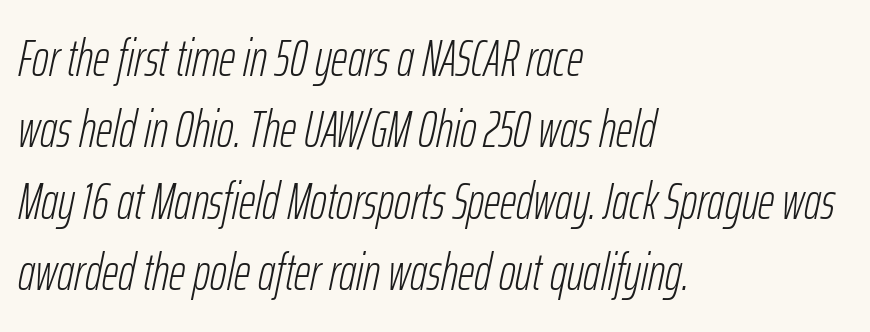
{"italic": "yes", "lean": "right", "slant_degrees": 12, "bold": "no", "weight": "light", "width": "condensed", "stroke_contrast": "low", "x_height": "medium", "monospaced": "no", "underline": "no", "align": "left", "line_spacing": "normal", "line_spacing_ratio": 1.4, "letter_spacing": "normal", "letter_spacing_em": 0.0, "glyph_px": 51}
